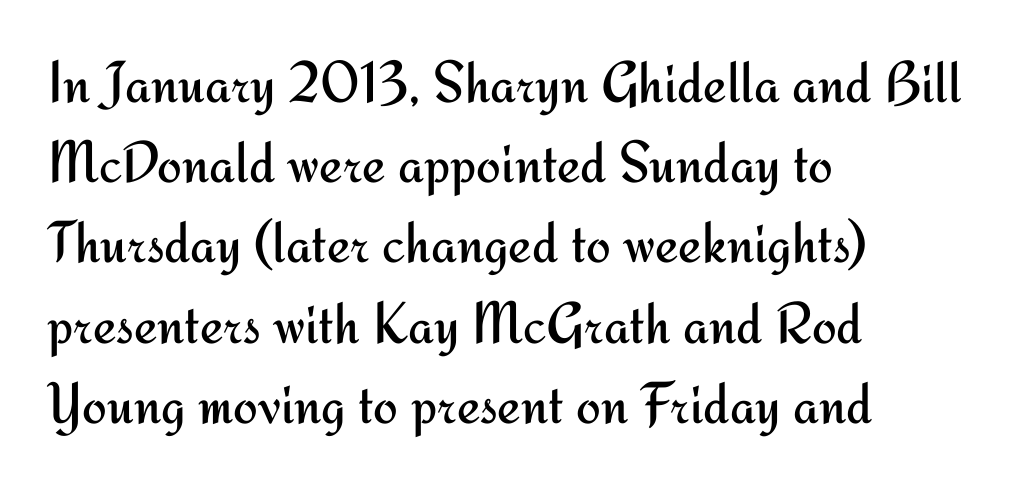
{"serif": "no", "italic": "no", "bold": "no", "weight": "regular", "width": "normal", "stroke_contrast": "medium", "x_height": "small", "monospaced": "no", "underline": "no", "align": "left", "line_spacing": "normal", "line_spacing_ratio": 1.36, "letter_spacing": "normal", "letter_spacing_em": 0.0, "glyph_px": 59}
